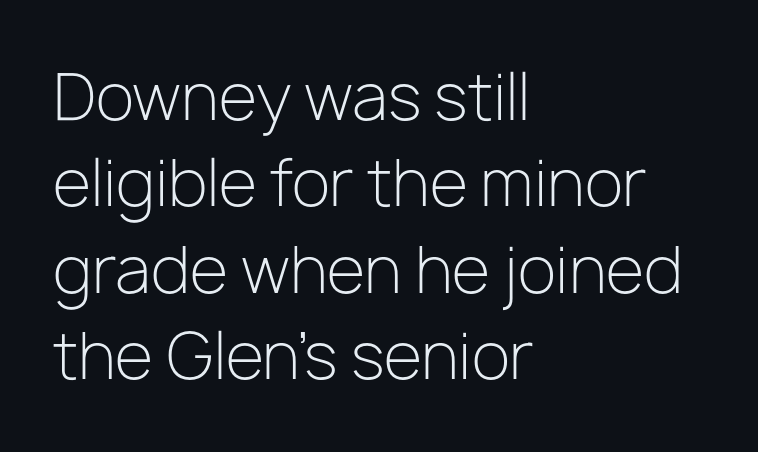
The image shows 63 px light sans-serif type, upright; set left-aligned, normal line spacing (1.37x), normal letter spacing, not underlined; low stroke contrast and a medium x-height.
